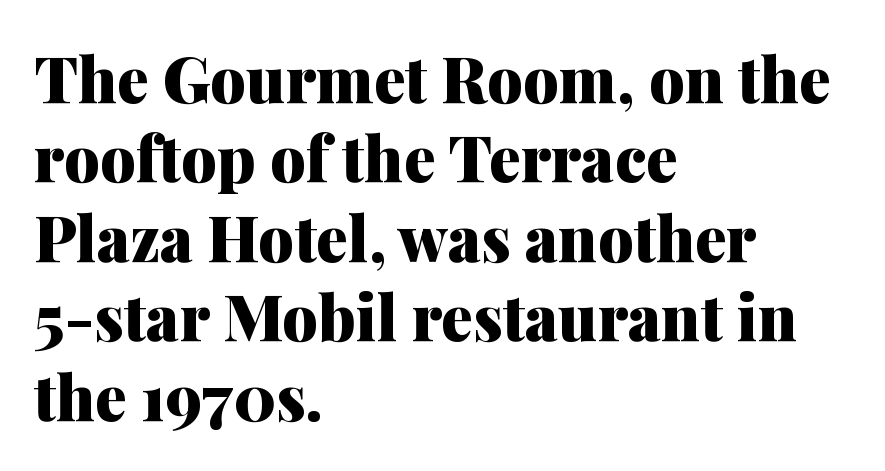
Looks like regular typesetting: each glyph gets only the width it needs. What's the leading like? Ordinary, nothing unusual. Visually the block forms a straight wall on the left and a jagged coastline on the right. The letters sit at their default tracking, neither squeezed nor spread. I'd describe the lettering as bold — thick and assertive. A bare baseline throughout the passage.
